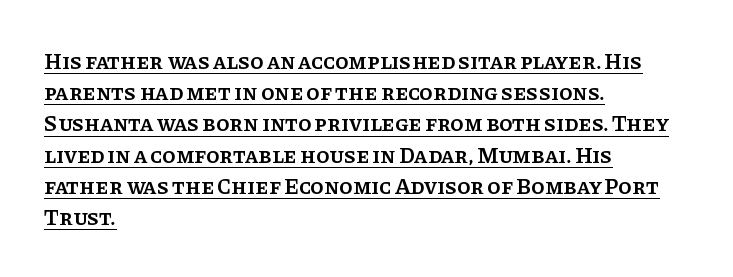
The image shows 22 px text type, upright; set left-aligned, normal line spacing (1.42x), normal letter spacing, underlined.
